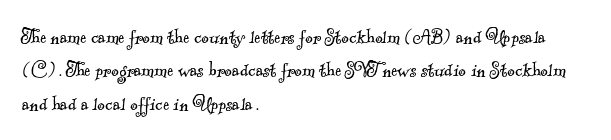
The image shows 23 px text type; set left-aligned, normal line spacing (1.45x), normal letter spacing, not underlined.
